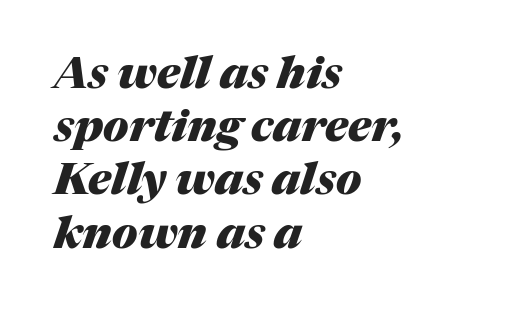
Letter spacing: default. Thick stems and heavy bowls — unmistakably bold. Type without underlining. The letters advance in unequal steps, a hallmark of proportional type. Compared with a centered layout, this one pins lines to the left instead. The typography opts for an oblique posture over an upright one.
